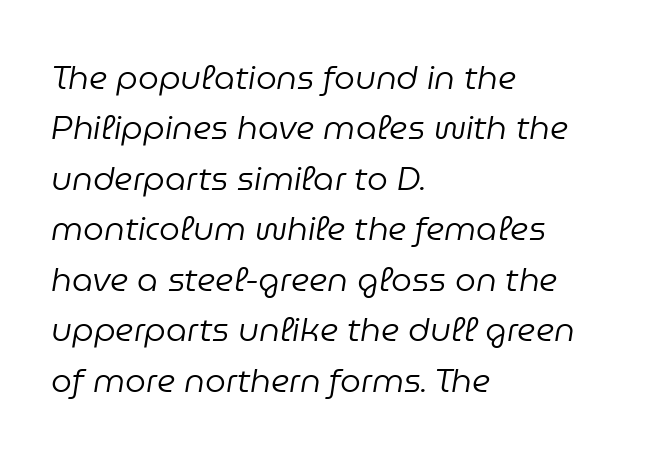
{"italic": "yes", "lean": "right", "slant_degrees": 9, "bold": "no", "weight": "regular", "width": "normal", "stroke_contrast": "low", "x_height": "medium", "monospaced": "no", "underline": "no", "align": "left", "line_spacing": "normal", "line_spacing_ratio": 1.53, "letter_spacing": "normal", "letter_spacing_em": 0.0, "glyph_px": 33}
